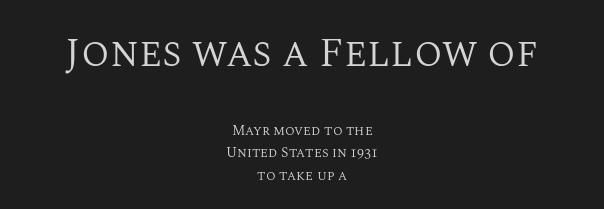
{"serif": "yes", "italic": "no", "bold": "no", "weight": "regular", "width": "normal", "stroke_contrast": "medium", "x_height": "large", "monospaced": "no", "underline": "no", "align": "center", "line_spacing": "normal", "line_spacing_ratio": 1.59, "letter_spacing": "normal", "letter_spacing_em": 0.0, "larger_block": "first", "size_ratio": 2.93, "glyph_px": 41}
